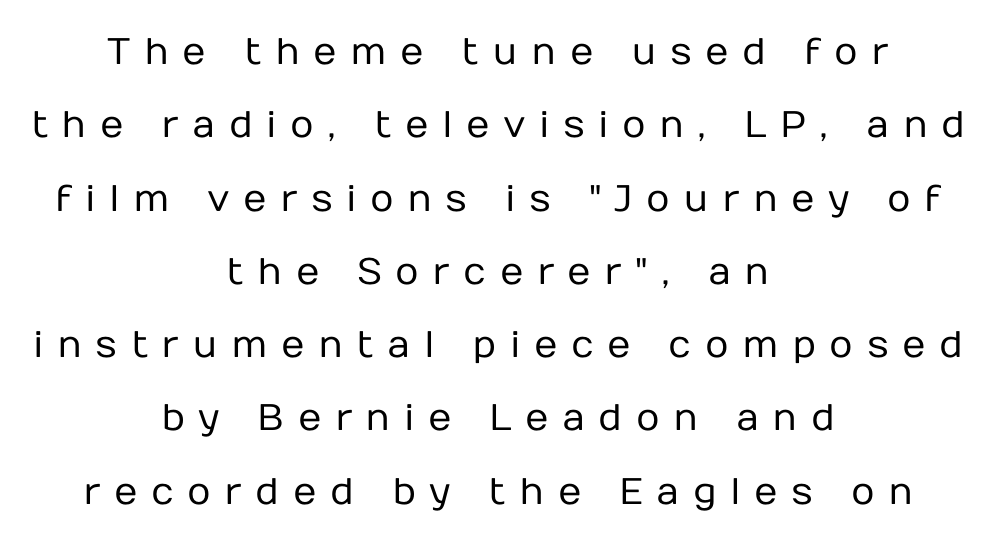
Are there feet on the stems? There aren't — it's a sans. What's the leading like? Stretched, with rows far apart. Is the letter spacing exaggerated? Yes — the characters are pushed far apart. Has an underline been added? It has not. The passage shown is typed in a proportional face where columns would drift.
